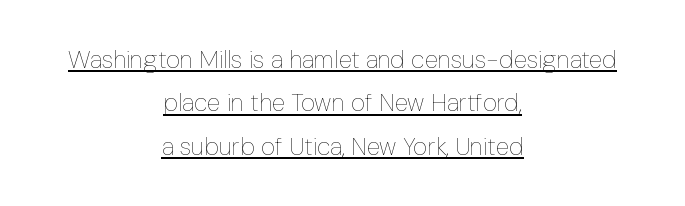
Q: Is the text bold? A: No.
Q: Is the text italic (slanted)? A: No, it is upright.
Q: Is the text underlined? A: Yes.
Q: How is the paragraph aligned? A: Centered.
Q: Is the spacing between letters normal or unusually wide? A: Normal.
